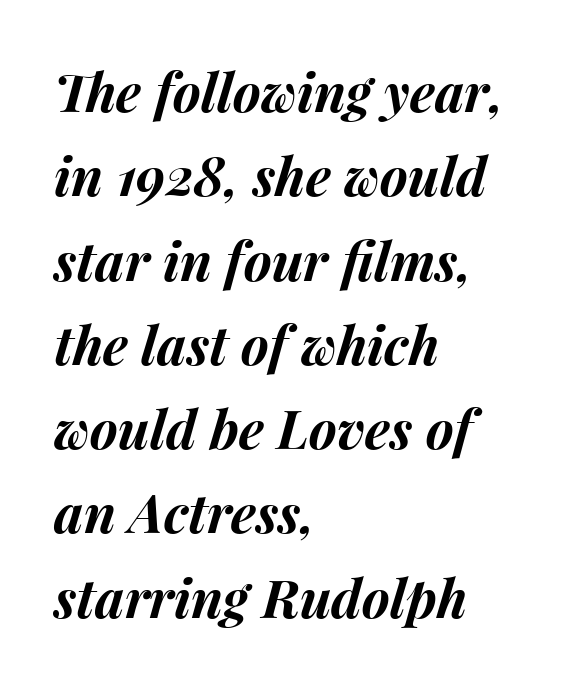
The image shows 53 px bold type, italic (leaning right); set left-aligned, normal line spacing (1.59x), normal letter spacing, not underlined; medium stroke contrast and a medium x-height.
